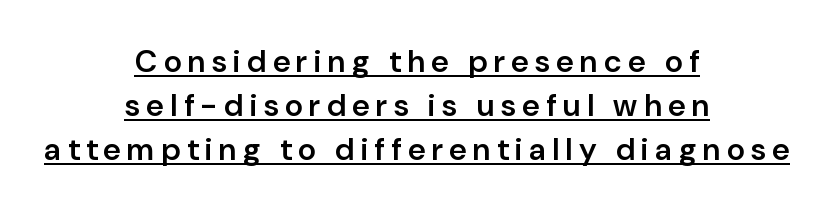
The image shows 31 px semibold sans-serif type, upright; set centered, normal line spacing (1.42x), unusually wide letter spacing (+0.21 em), underlined; low stroke contrast and a medium x-height.
